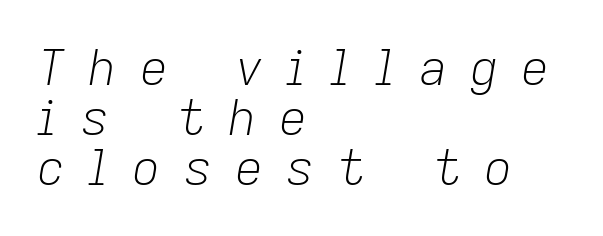
{"italic": "yes", "lean": "right", "slant_degrees": 9, "bold": "no", "weight": "light", "width": "normal", "stroke_contrast": "low", "x_height": "medium", "monospaced": "no", "underline": "no", "align": "left", "line_spacing": "tight", "line_spacing_ratio": 1.02, "letter_spacing": "wide", "letter_spacing_em": 0.47, "glyph_px": 49}
